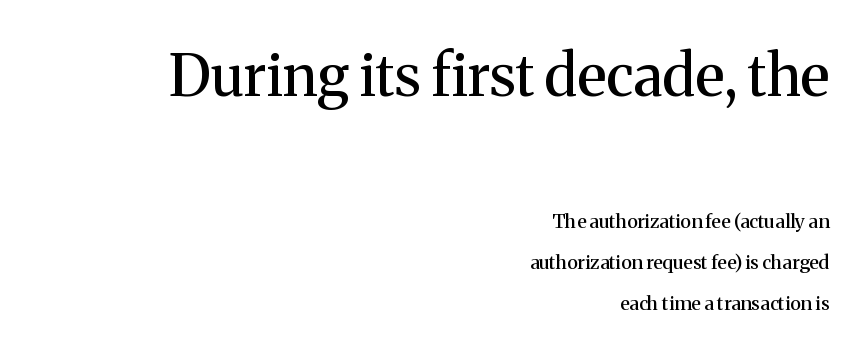
The image shows 58 px serif type, upright; set right-aligned, loose line spacing (2.15x), normal letter spacing, not underlined; the first (top) block is 3.05x larger; medium stroke contrast and a medium x-height.
